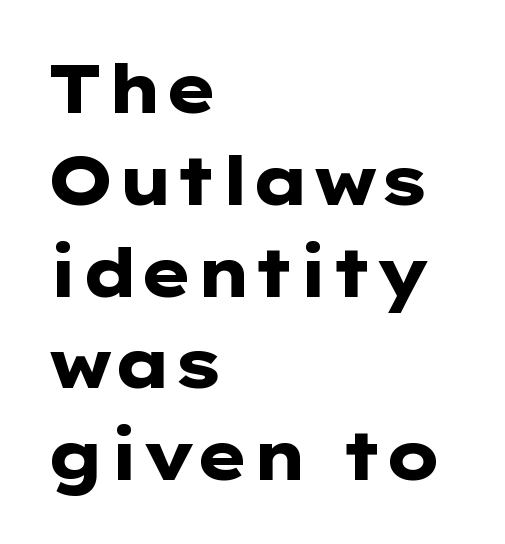
The image shows 67 px heavy, wide sans-serif type, upright; set left-aligned, normal line spacing (1.37x), normal letter spacing, not underlined; low stroke contrast and a medium x-height.
